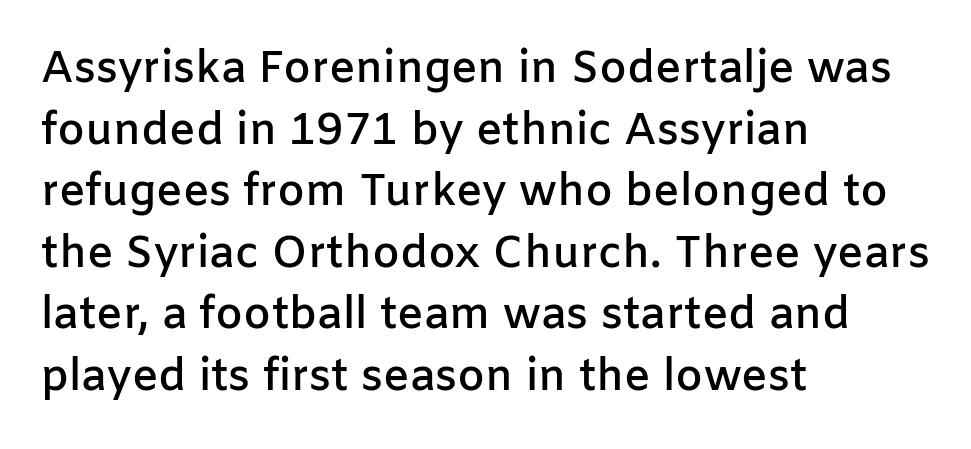
This rendering leaves character spacing at its baseline value. Look at the bottom of the vertical strokes: they stop flat, with no serifs. Baseline-to-baseline distance is the conventional proportion of letter height. Descender tails drop into unmarked territory. The sample has been set in demibold, a notch under bold. Character widths vary here, with narrow letters taking less room than wide ones.
